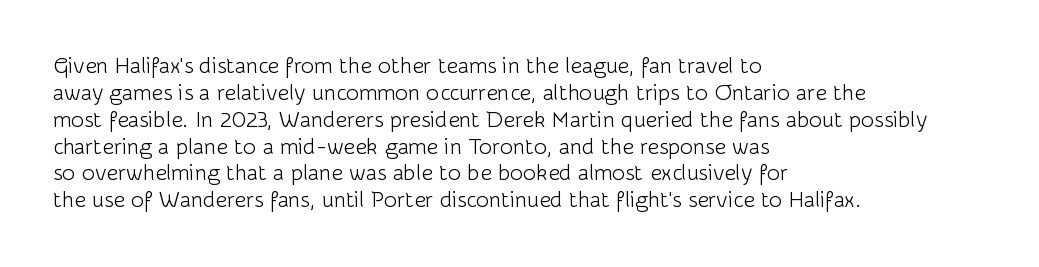
Honestly, the letter spacing is just normal — you wouldn't notice it. A student would call this left alignment; a typographer would say flush left, rag right. The font sits on the lighter half of the weight spectrum, regular included. Just letters on the line, the space beneath them empty.
